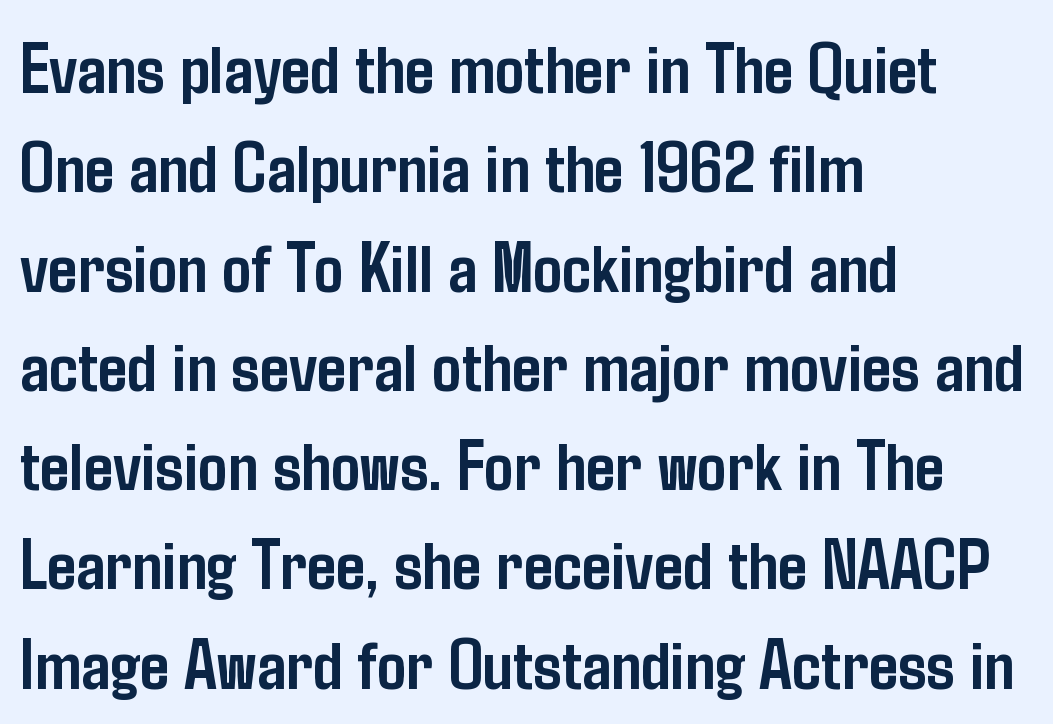
{"serif": "no", "italic": "no", "bold": "yes", "weight": "semibold", "width": "condensed", "stroke_contrast": "low", "x_height": "medium", "monospaced": "no", "underline": "no", "align": "left", "line_spacing": "normal", "line_spacing_ratio": 1.36, "letter_spacing": "normal", "letter_spacing_em": 0.0, "glyph_px": 73}
